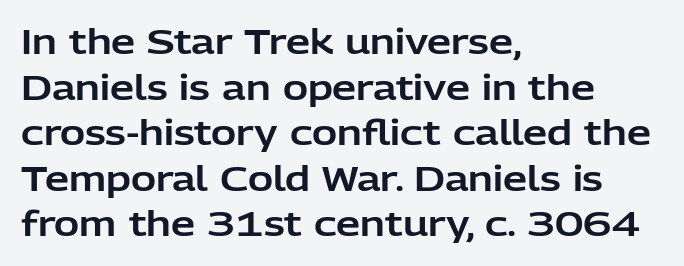
The image shows 34 px sans-serif type, upright; set left-aligned, normal line spacing (1.34x), normal letter spacing, not underlined; low stroke contrast and a medium x-height.
